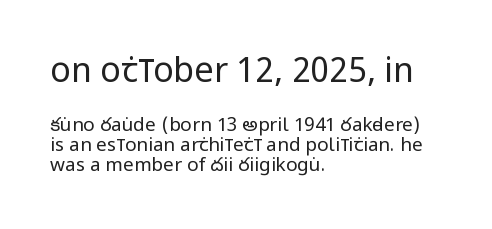
Successive baselines arrive quickly, one right under another. The type sits square on the baseline with zero lean. You get the large type first, then a drop to smaller type. A typesetter would label this face a sans.
